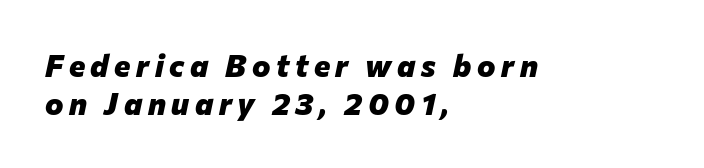
Q: Is the text bold? A: Yes.
Q: Is the text italic (slanted)? A: Yes, it leans right by about 12 degrees.
Q: Is the text underlined? A: No.
Q: How is the paragraph aligned? A: Left-aligned.
Q: Width (condensed, normal, or wide)? A: Normal.
Q: Stroke contrast? A: Low.
Q: x-height? A: Medium.
Q: Monospaced? A: No.
